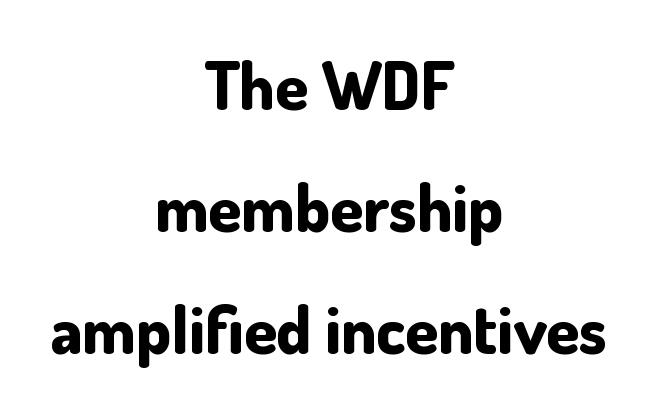
The image shows 66 px bold sans-serif type, upright; set centered, line spacing 1.85x, normal letter spacing, not underlined; low stroke contrast and a small x-height.
